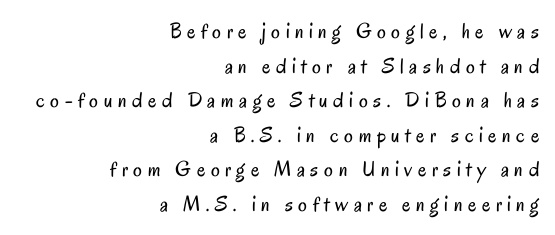
{"italic": "no", "bold": "no", "underline": "no", "align": "right", "line_spacing": "normal", "line_spacing_ratio": 1.57, "letter_spacing": "wide", "letter_spacing_em": 0.25, "glyph_px": 22}
